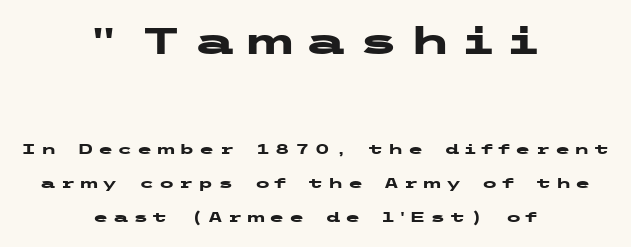
{"serif": "no", "italic": "no", "bold": "yes", "weight": "heavy", "width": "wide", "stroke_contrast": "low", "x_height": "medium", "underline": "no", "align": "center", "line_spacing": "loose", "line_spacing_ratio": 2.46, "letter_spacing": "wide", "letter_spacing_em": 0.31, "larger_block": "first", "size_ratio": 2.64, "glyph_px": 37}
